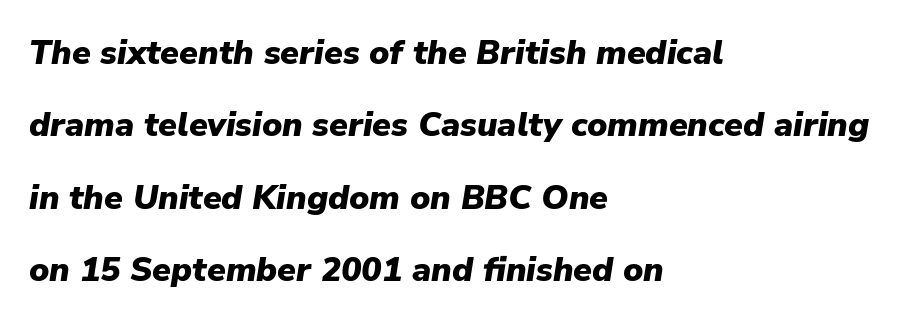
{"italic": "yes", "lean": "right", "slant_degrees": 9, "bold": "yes", "weight": "heavy", "width": "normal", "stroke_contrast": "low", "x_height": "medium", "monospaced": "no", "underline": "no", "align": "left", "line_spacing": "loose", "line_spacing_ratio": 2.13, "letter_spacing": "normal", "letter_spacing_em": 0.0, "glyph_px": 34}
